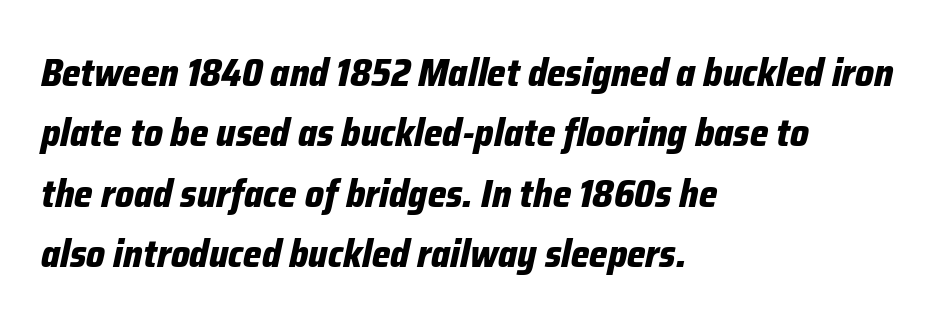
The lines in this sample share a left origin and differ only in where they stop. The face used here is rendered with its standard letterfit. Vertically, the passage feels balanced, rows spaced as you'd expect. Strong, thick strokes mark this as bold type. The text carries the slant typical of an italic or oblique font.
